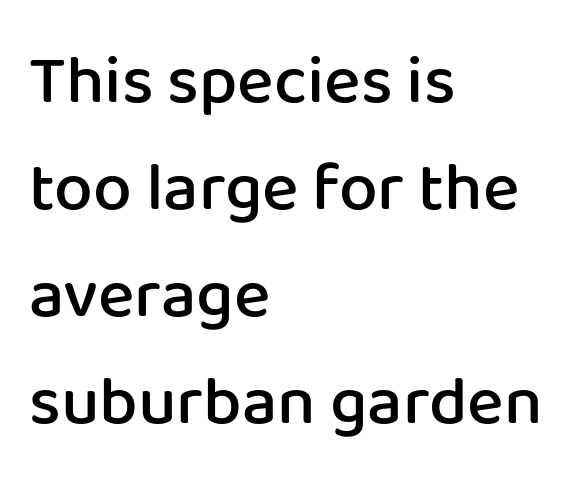
{"serif": "no", "italic": "no", "bold": "semi", "weight": "semibold", "width": "normal", "stroke_contrast": "low", "x_height": "medium", "monospaced": "no", "underline": "no", "align": "left", "line_spacing": "normal", "line_spacing_ratio": 1.55, "letter_spacing": "normal", "letter_spacing_em": 0.0, "glyph_px": 69}
